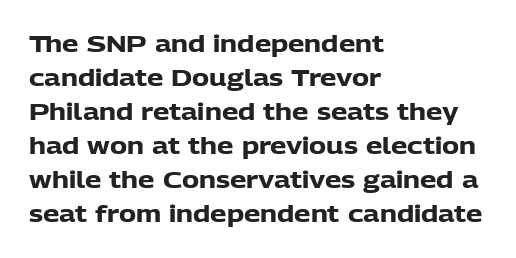
{"italic": "no", "bold": "yes", "underline": "no", "align": "left", "line_spacing": "normal", "line_spacing_ratio": 1.48, "letter_spacing": "normal", "letter_spacing_em": 0.0, "glyph_px": 23}
